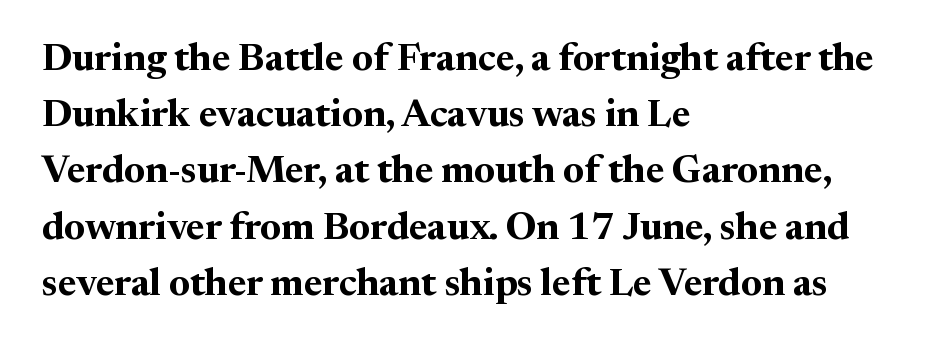
The image shows 38 px bold serif type, upright; set left-aligned, normal line spacing (1.48x), normal letter spacing, not underlined; medium stroke contrast and a medium x-height.
